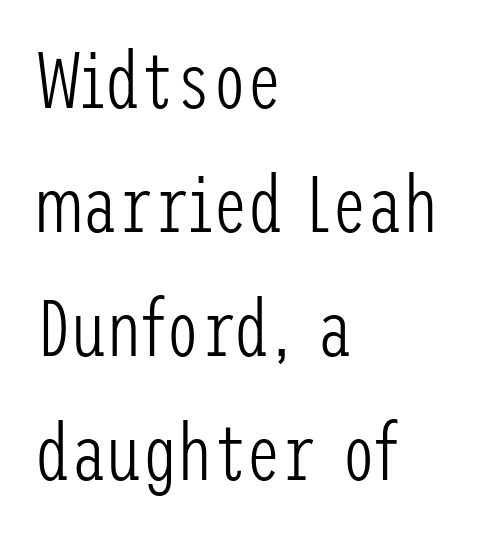
The image shows 79 px light, condensed sans-serif type, upright; set left-aligned, normal line spacing (1.57x), normal letter spacing, not underlined; low stroke contrast and a medium x-height.
